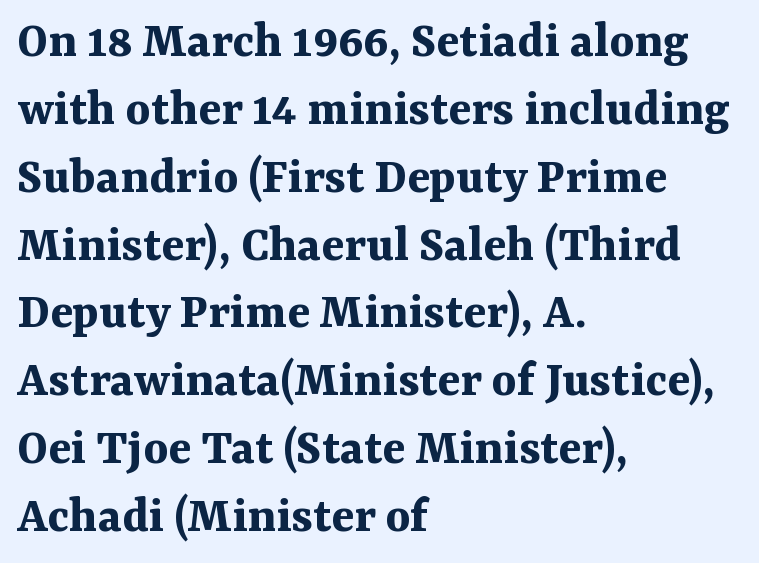
{"serif": "yes", "italic": "no", "bold": "yes", "weight": "bold", "width": "normal", "stroke_contrast": "medium", "x_height": "medium", "monospaced": "no", "underline": "no", "align": "left", "line_spacing": "normal", "line_spacing_ratio": 1.28, "letter_spacing": "normal", "letter_spacing_em": 0.0, "glyph_px": 53}
